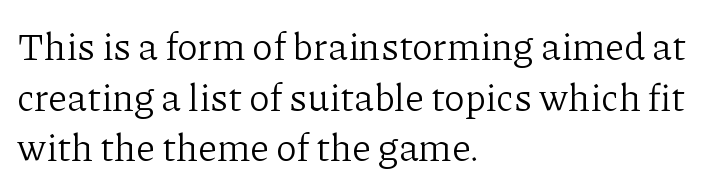
Q: Is the text bold? A: No.
Q: Is the text italic (slanted)? A: No, it is upright.
Q: Is the typeface a serif or a sans-serif typeface? A: Serif.
Q: Is the text underlined? A: No.
Q: How is the paragraph aligned? A: Left-aligned.
Q: Is the spacing between letters normal or unusually wide? A: Normal.
Q: Is the spacing between lines tight, normal or loose? A: Normal.
Q: Width (condensed, normal, or wide)? A: Normal.
Q: Stroke contrast? A: Low.
Q: x-height? A: Medium.
Q: Monospaced? A: No.
